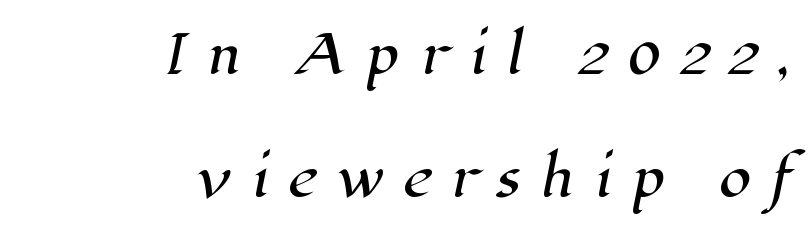
Q: Is the typeface a serif or a sans-serif typeface? A: Serif.
Q: Is the text underlined? A: No.
Q: How is the paragraph aligned? A: Right-aligned.
Q: Is the spacing between letters normal or unusually wide? A: Unusually wide.
Q: Is the spacing between lines tight, normal or loose? A: Loose.
Q: Width (condensed, normal, or wide)? A: Normal.
Q: Stroke contrast? A: High.
Q: x-height? A: Medium.
Q: Monospaced? A: No.
